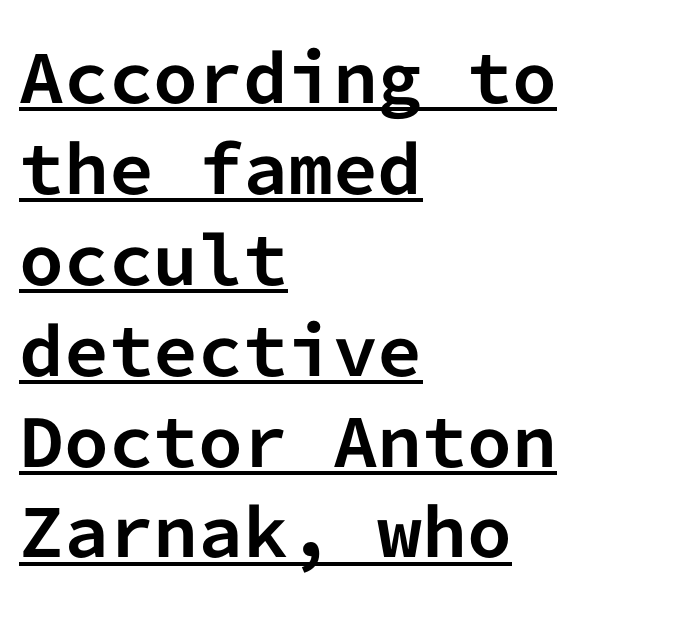
Emphasis is given by a line drawn under the lettering. Check where the strokes stop: nothing finishes them off — pure sans. Alignment: flush left. This sample uses an upright cut, with every glyph sitting square on the baseline. You'd pick this weight for a headline — it's a proper bold. In terms of leading, this rendering sits right in the middle.
